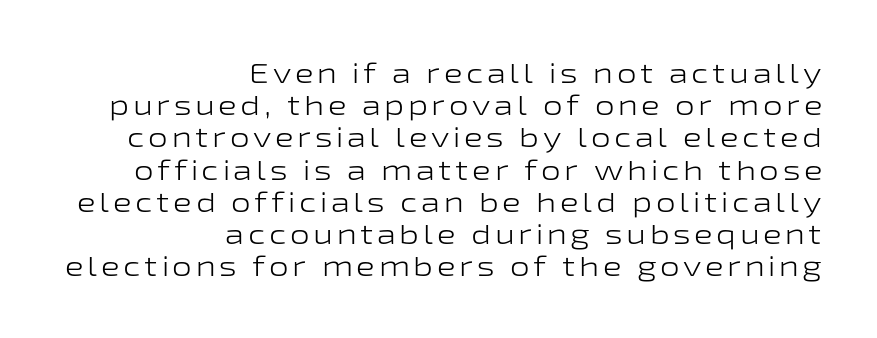
Q: Is the text bold? A: No.
Q: Is the text italic (slanted)? A: No, it is upright.
Q: Is the typeface a serif or a sans-serif typeface? A: Sans-serif.
Q: Is the text underlined? A: No.
Q: How is the paragraph aligned? A: Right-aligned.
Q: Is the spacing between lines tight, normal or loose? A: Tight.
Q: Width (condensed, normal, or wide)? A: Wide.
Q: Stroke contrast? A: Low.
Q: x-height? A: Medium.
Q: Monospaced? A: No.
